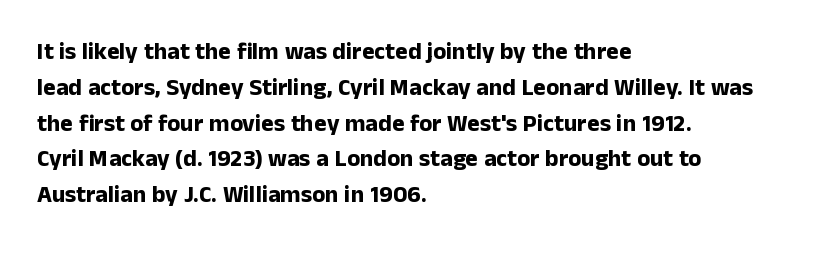
{"italic": "no", "bold": "yes", "underline": "no", "align": "left", "line_spacing": "normal", "line_spacing_ratio": 1.49, "letter_spacing": "normal", "letter_spacing_em": 0.0, "glyph_px": 24}
